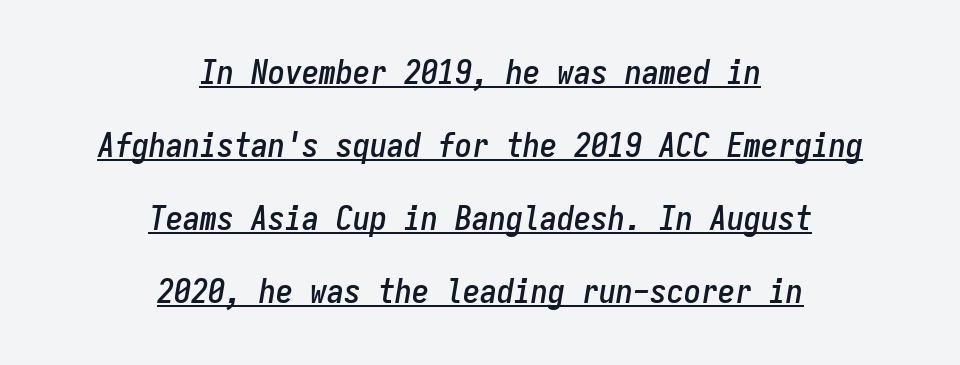
Here the designer chose a console-style face with uniform glyph widths. Both edges are ragged and mirror each other, which tells us the setting is centered. Quick note: interline space is abundant. Italic: yes, the glyphs are oblique. A baseline rule has been typeset under these characters. This rendering leaves character spacing at its baseline value.
